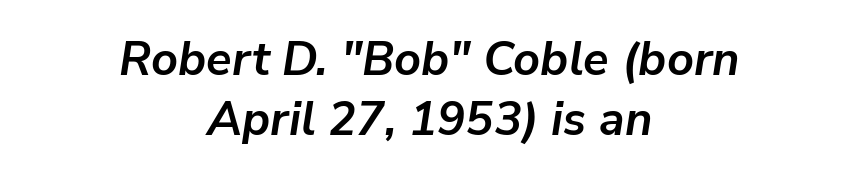
Q: Is the text bold? A: Yes.
Q: Is the text italic (slanted)? A: Yes, it leans right by about 9 degrees.
Q: Is the text underlined? A: No.
Q: How is the paragraph aligned? A: Centered.
Q: Is the spacing between letters normal or unusually wide? A: Normal.
Q: Is the spacing between lines tight, normal or loose? A: Normal.
Q: Width (condensed, normal, or wide)? A: Normal.
Q: Stroke contrast? A: Low.
Q: x-height? A: Medium.
Q: Monospaced? A: No.
